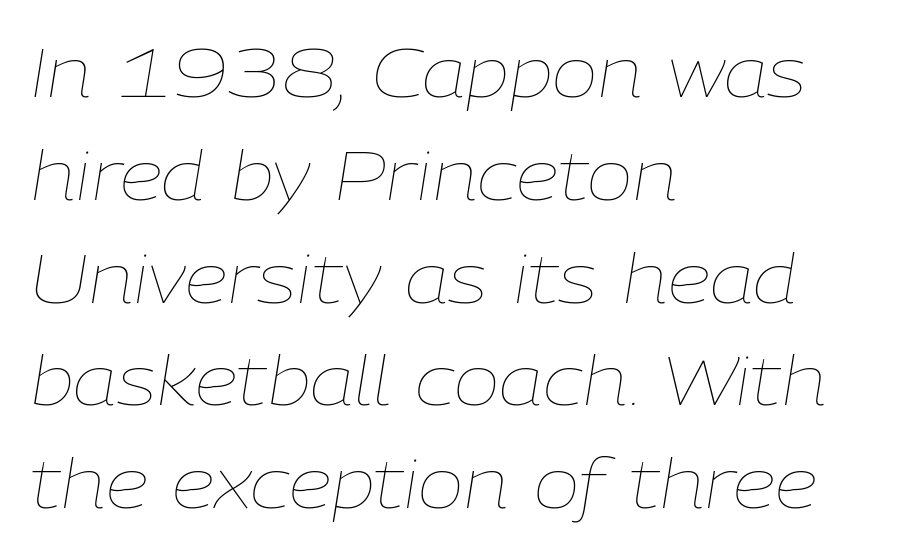
Q: Is the text bold? A: No.
Q: Is the text italic (slanted)? A: Yes, it leans right by about 9 degrees.
Q: Is the text underlined? A: No.
Q: How is the paragraph aligned? A: Left-aligned.
Q: Is the spacing between letters normal or unusually wide? A: Normal.
Q: Is the spacing between lines tight, normal or loose? A: Normal.
Q: Width (condensed, normal, or wide)? A: Normal.
Q: Stroke contrast? A: Low.
Q: x-height? A: Medium.
Q: Monospaced? A: No.
